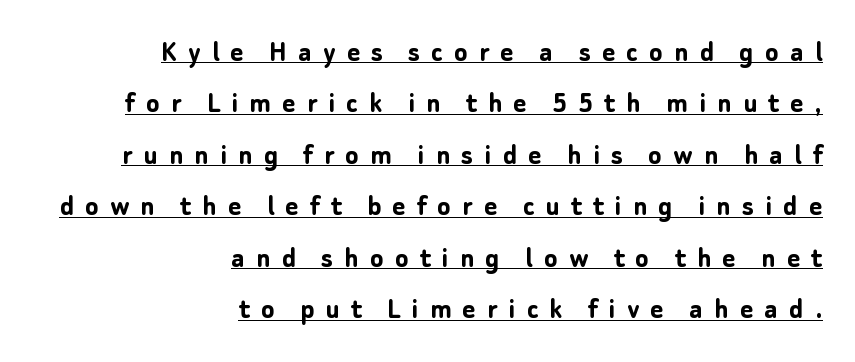
{"serif": "no", "italic": "no", "bold": "yes", "weight": "semibold", "width": "normal", "stroke_contrast": "low", "x_height": "medium", "monospaced": "no", "underline": "yes", "align": "right", "line_spacing": "normal", "line_spacing_ratio": 1.66, "letter_spacing": "wide", "letter_spacing_em": 0.36, "glyph_px": 31}
